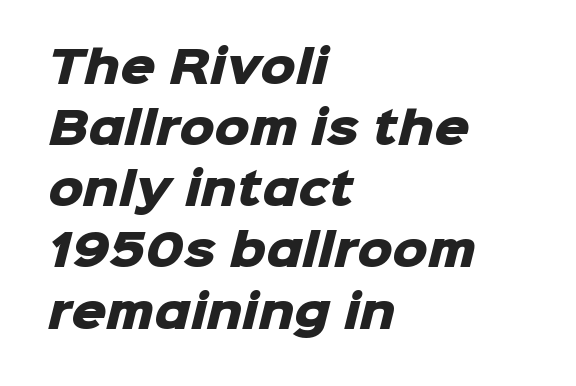
The image shows 44 px heavy sans-serif type; set left-aligned, normal line spacing (1.39x), normal letter spacing, not underlined; low stroke contrast and a medium x-height.
